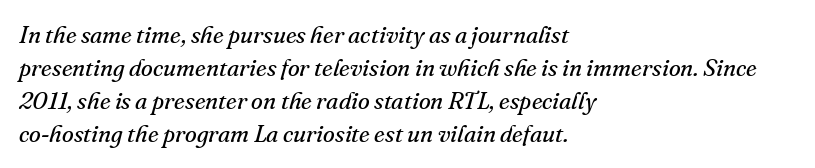
The glyphs are unaccompanied by any horizontal stroke below them. The paragraph shown leans on its left margin. If you measured baseline to baseline, you'd find a middling distance. A typesetter would mark this as italic. The passage shown has conventional tracking throughout.
